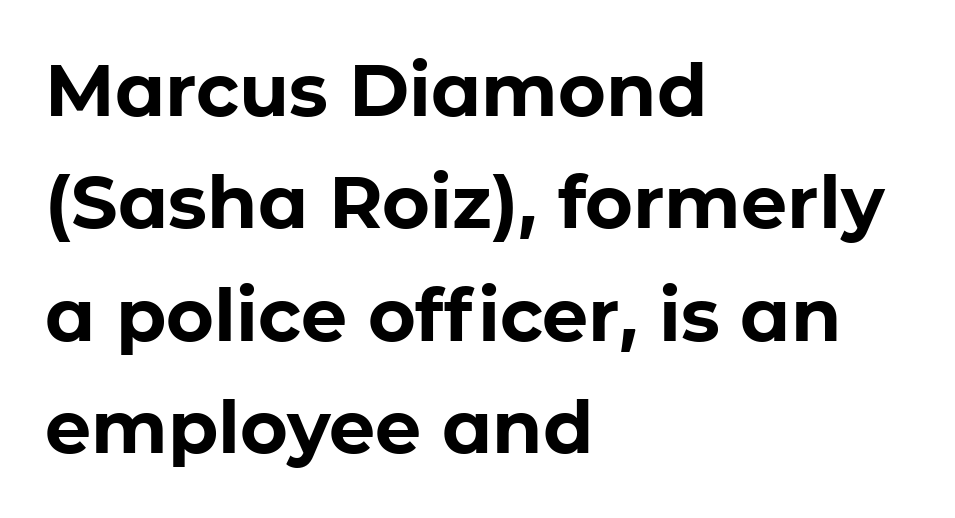
This rendering features lettering with no underline. The vertical gap from one line to the next is medium. The font family rendered here belongs to the sans-serif group. Every character sits straight up, as roman type does. Each letter keeps its own natural width here, so spacing adapts to shape.
